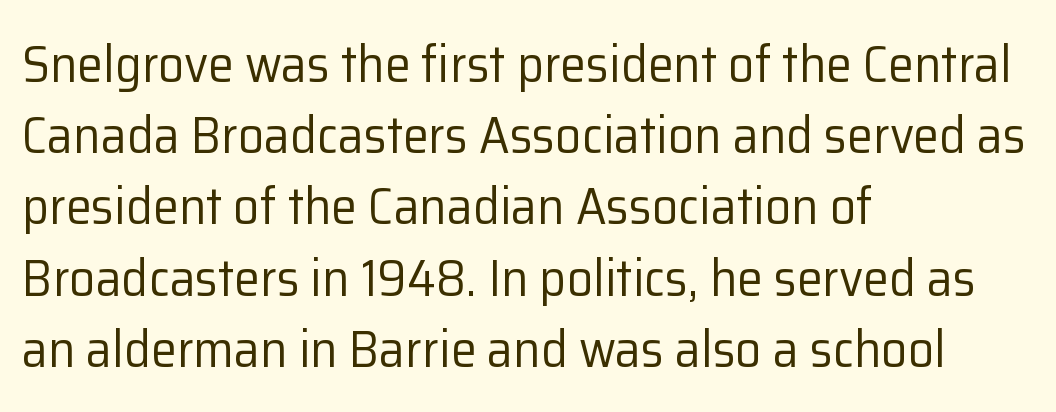
Q: Is the text bold? A: No.
Q: Is the text italic (slanted)? A: No, it is upright.
Q: Is the typeface a serif or a sans-serif typeface? A: Sans-serif.
Q: Is the text underlined? A: No.
Q: How is the paragraph aligned? A: Left-aligned.
Q: Is the spacing between letters normal or unusually wide? A: Normal.
Q: Is the spacing between lines tight, normal or loose? A: Normal.
Q: Width (condensed, normal, or wide)? A: Normal.
Q: Stroke contrast? A: Low.
Q: x-height? A: Medium.
Q: Monospaced? A: No.
